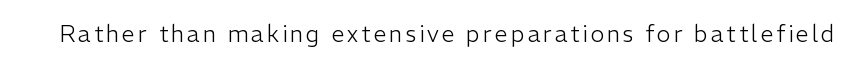
Q: Is the text bold? A: No.
Q: Is the text italic (slanted)? A: No, it is upright.
Q: Is the text underlined? A: No.
